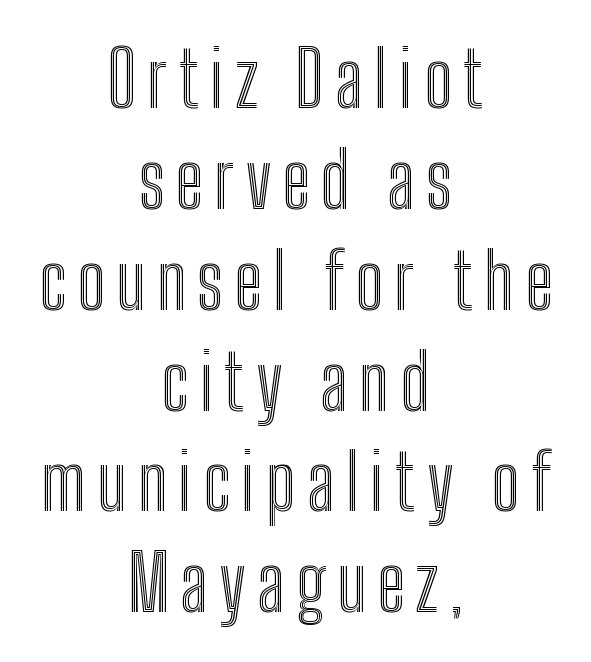
The image shows 77 px condensed type, upright; set centered, normal line spacing (1.31x), not underlined; a medium x-height.
